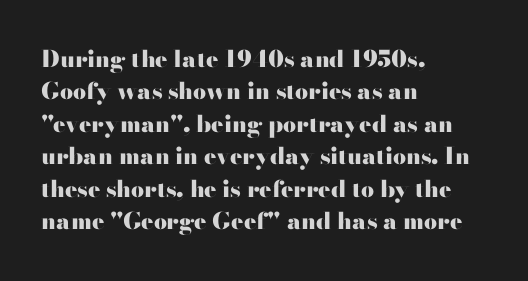
{"italic": "no", "bold": "yes", "underline": "no", "align": "left", "line_spacing": "normal", "line_spacing_ratio": 1.41, "letter_spacing": "normal", "letter_spacing_em": 0.0, "glyph_px": 23}
